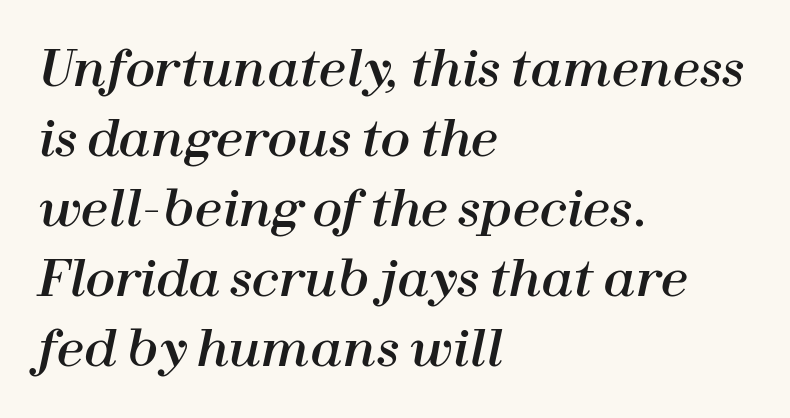
Q: Is the text italic (slanted)? A: Yes, it leans right by about 12 degrees.
Q: Is the text underlined? A: No.
Q: How is the paragraph aligned? A: Left-aligned.
Q: Is the spacing between letters normal or unusually wide? A: Normal.
Q: Is the spacing between lines tight, normal or loose? A: Normal.
Q: Width (condensed, normal, or wide)? A: Normal.
Q: Stroke contrast? A: High.
Q: x-height? A: Medium.
Q: Monospaced? A: No.
